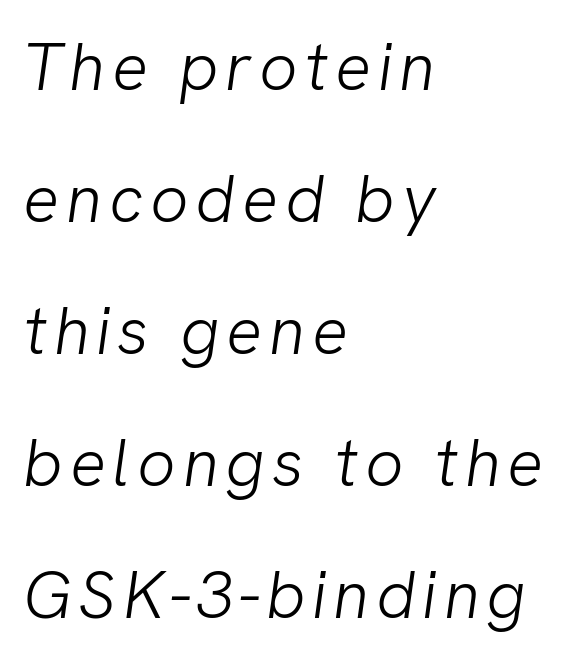
{"serif": "no", "bold": "no", "weight": "light", "width": "normal", "stroke_contrast": "low", "x_height": "medium", "monospaced": "no", "underline": "no", "align": "left", "line_spacing": "loose", "line_spacing_ratio": 1.97, "glyph_px": 67}
